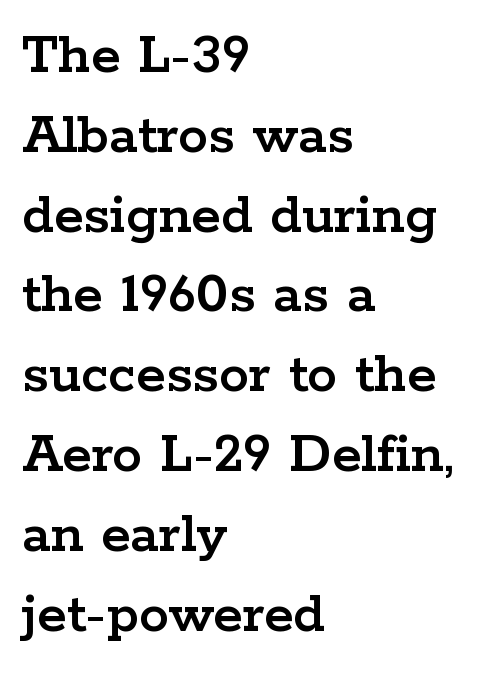
{"serif": "yes", "italic": "no", "width": "wide", "stroke_contrast": "low", "x_height": "medium", "monospaced": "no", "underline": "no", "align": "left", "line_spacing": "normal", "line_spacing_ratio": 1.33, "letter_spacing": "normal", "letter_spacing_em": 0.0, "glyph_px": 60}
